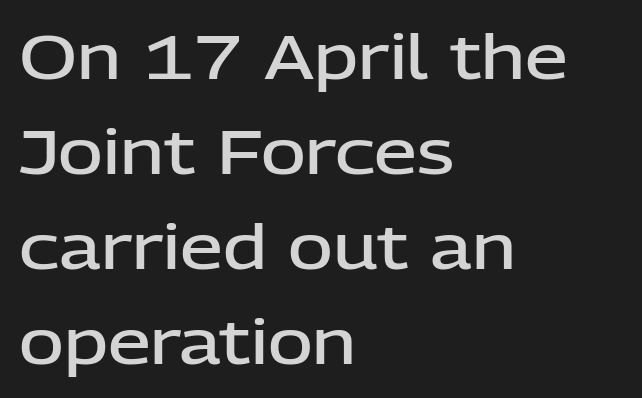
The image shows 61 px semibold sans-serif type, upright; set left-aligned, normal line spacing (1.56x), normal letter spacing, not underlined; low stroke contrast and a medium x-height.
